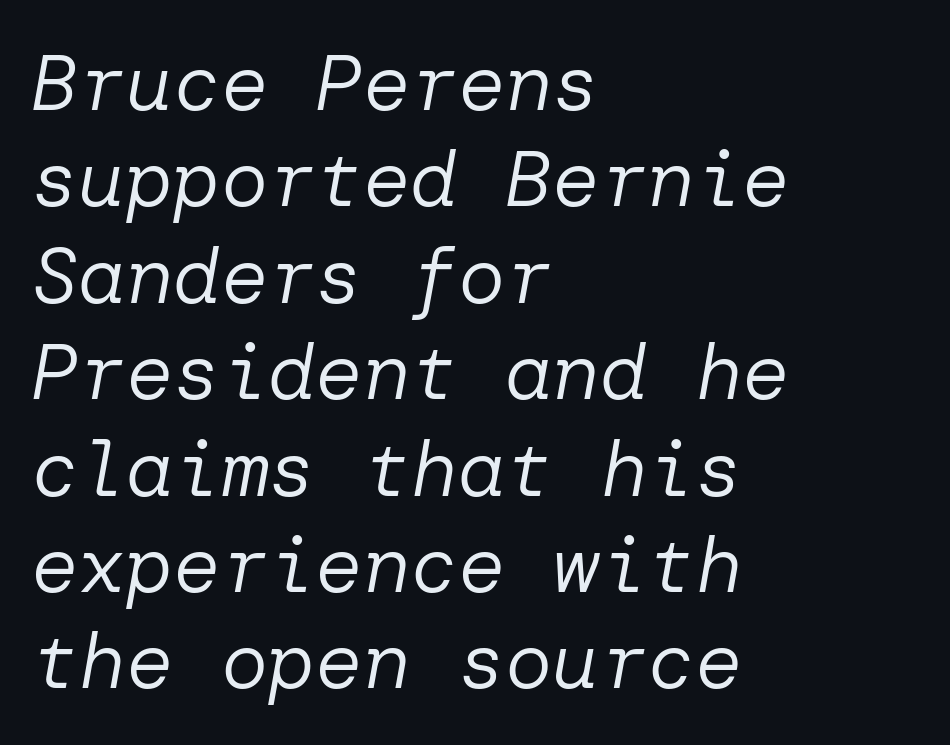
The image shows 79 px regular-weight type, italic (leaning right); set left-aligned, line spacing 1.22x, normal letter spacing, not underlined; low stroke contrast and a medium x-height.
